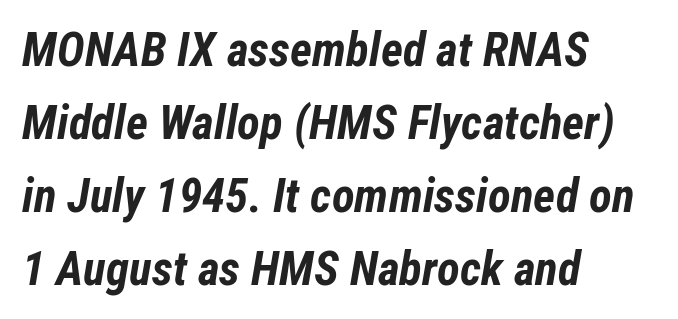
The image shows 47 px bold, condensed type, italic (leaning right); set left-aligned, normal line spacing (1.55x), normal letter spacing, not underlined; low stroke contrast and a medium x-height.
